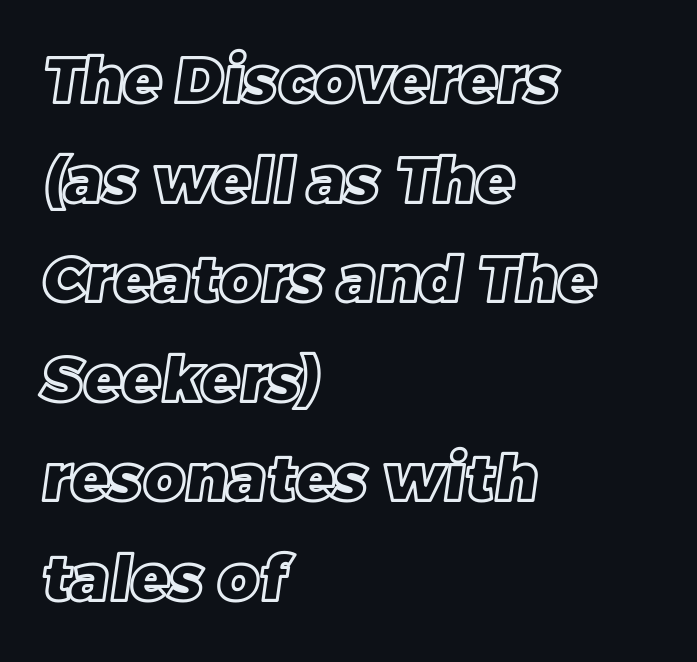
Alignment: flush left. Descenders are the only things crossing below the line. Students, observe: this is what conventionally led text looks like. Glyph-to-glyph distance matches everyday printed text. The face used here is proportionally spaced, like ordinary book or web type.
